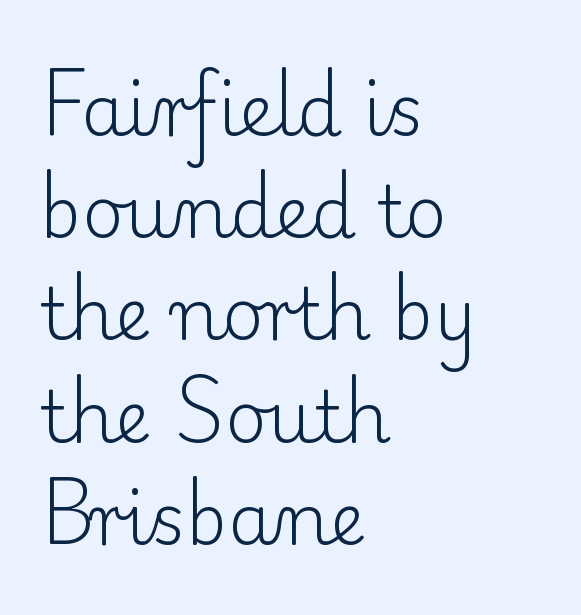
The image shows 71 px light type, upright; set left-aligned, normal line spacing (1.44x), normal letter spacing, not underlined; low stroke contrast and a small x-height.
